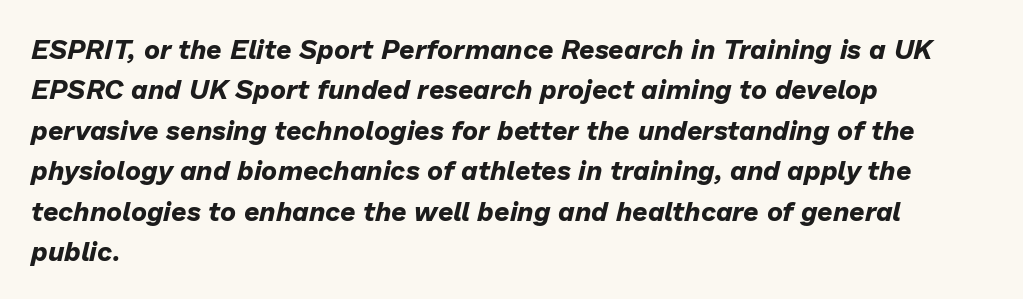
Q: Is the text bold? A: Yes.
Q: Is the text italic (slanted)? A: Yes, it leans right by about 13 degrees.
Q: Is the text underlined? A: No.
Q: How is the paragraph aligned? A: Left-aligned.
Q: Is the spacing between letters normal or unusually wide? A: Normal.
Q: Is the spacing between lines tight, normal or loose? A: Normal.
